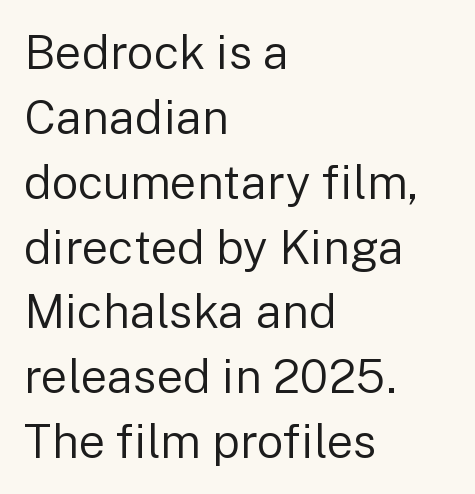
Letterform terminals end flat and unadorned throughout the passage. You could call the tracking neutral — neither tight nor loose. Words float on clear page, feet unadorned. The lines in this sample share a left origin and differ only in where they stop. Unbolded letterforms with no extra heft.
